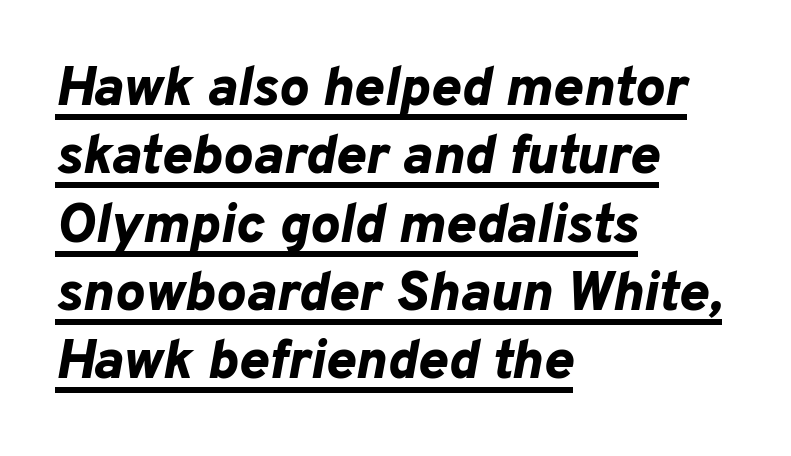
Q: Is the text bold? A: Yes.
Q: Is the text italic (slanted)? A: Yes, it leans right by about 10 degrees.
Q: Is the text underlined? A: Yes.
Q: How is the paragraph aligned? A: Left-aligned.
Q: Is the spacing between letters normal or unusually wide? A: Normal.
Q: Width (condensed, normal, or wide)? A: Normal.
Q: Stroke contrast? A: Low.
Q: x-height? A: Medium.
Q: Monospaced? A: No.
